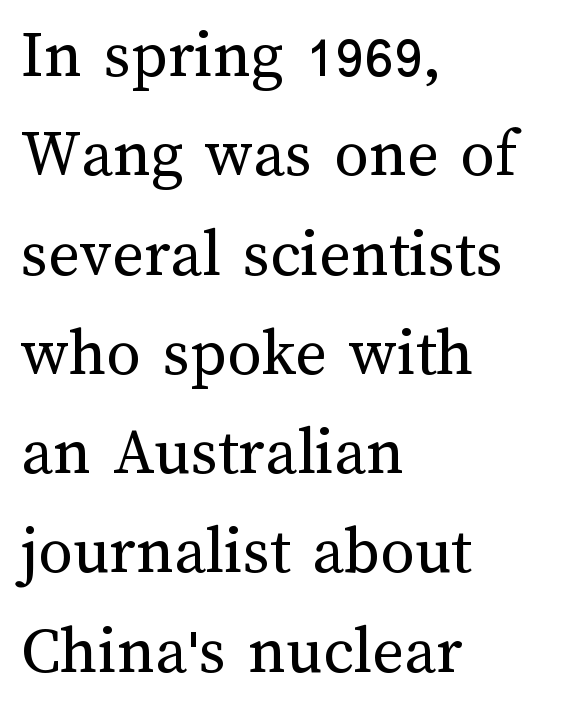
Q: Is the text bold? A: No.
Q: Is the text italic (slanted)? A: No, it is upright.
Q: Is the text underlined? A: No.
Q: How is the paragraph aligned? A: Left-aligned.
Q: Is the spacing between letters normal or unusually wide? A: Normal.
Q: Is the spacing between lines tight, normal or loose? A: Normal.
Q: Width (condensed, normal, or wide)? A: Normal.
Q: Stroke contrast? A: Medium.
Q: x-height? A: Medium.
Q: Monospaced? A: No.
